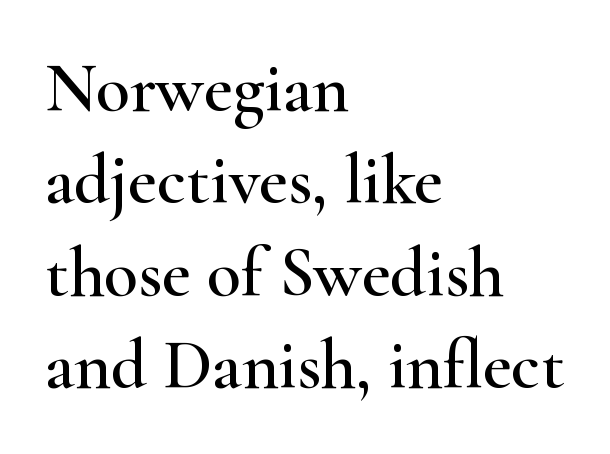
A typesetter would call this leading conventional body-copy spacing. Compared with a centered layout, this one pins lines to the left instead. You could call the tracking neutral — neither tight nor loose. The face used here is proportionally spaced, like ordinary book or web type.
